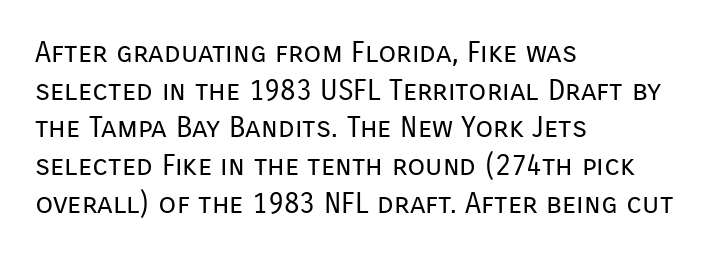
The image shows 29 px regular-weight sans-serif type, upright; set left-aligned, normal line spacing (1.3x), normal letter spacing, not underlined; low stroke contrast and a medium x-height.
